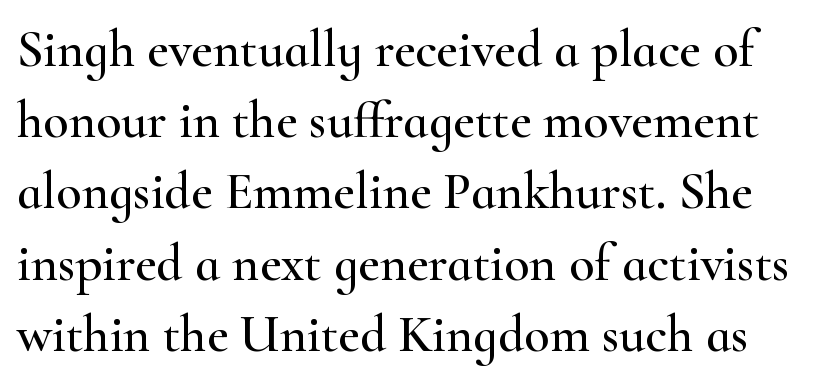
Leading: standard. Unlike italic type, these characters show no tilt at all. Descender tails drop into unmarked territory. Yep, those are serifs on the letters.
